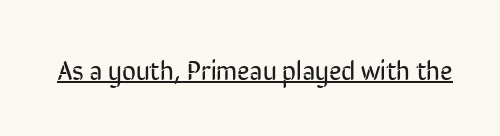
The image shows 27 px text type, upright; set normal letter spacing, underlined.
